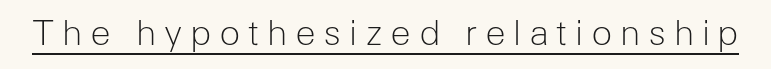
{"serif": "no", "italic": "no", "bold": "no", "weight": "light", "width": "normal", "stroke_contrast": "low", "x_height": "medium", "monospaced": "no", "underline": "yes", "letter_spacing": "wide", "letter_spacing_em": 0.21, "glyph_px": 35}
